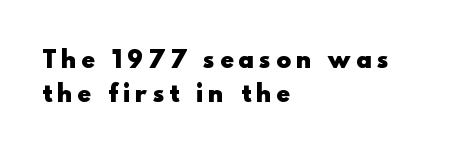
The image shows 22 px bold type, upright; set left-aligned, normal line spacing (1.56x), unusually wide letter spacing (+0.26 em), not underlined.
